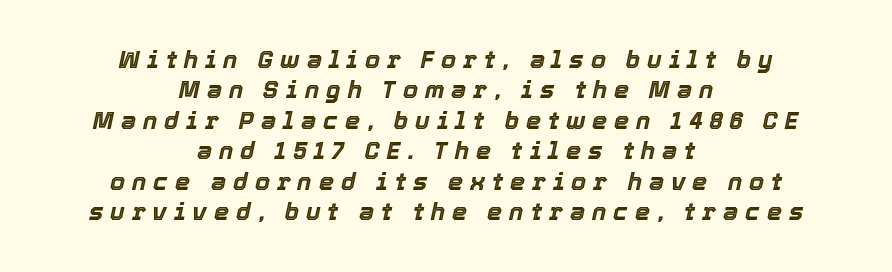
The image shows 24 px text type, italic (leaning right); set centered, normal line spacing (1.27x), unusually wide letter spacing (+0.29 em), not underlined.
